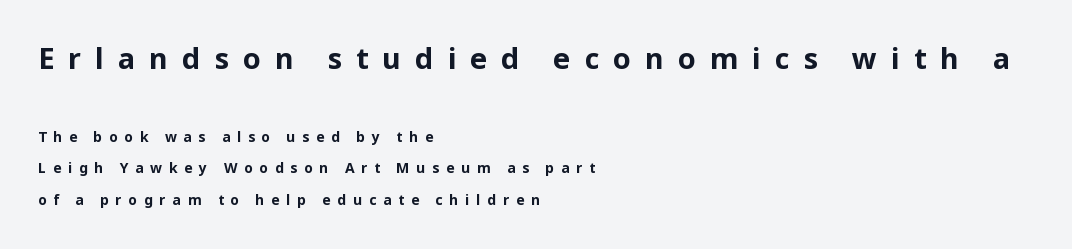
The passage shown stacks its lines with a broad gap. The face used here is proportionally spaced, like ordinary book or web type. Letterform terminals end flat and unadorned throughout the passage. The strokes are fattened all the way to bold.
